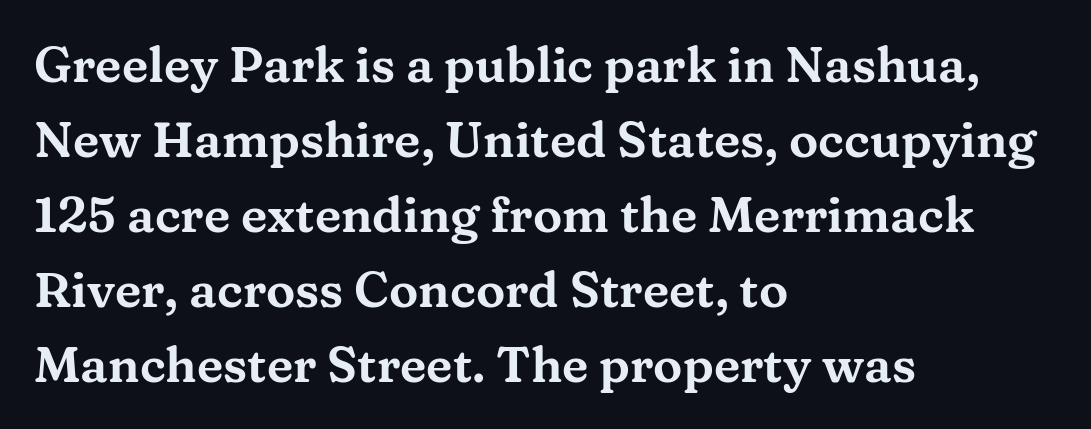
{"serif": "yes", "italic": "no", "width": "wide", "stroke_contrast": "medium", "x_height": "medium", "monospaced": "no", "underline": "no", "align": "left", "line_spacing": "normal", "line_spacing_ratio": 1.53, "letter_spacing": "normal", "letter_spacing_em": 0.0, "glyph_px": 49}
